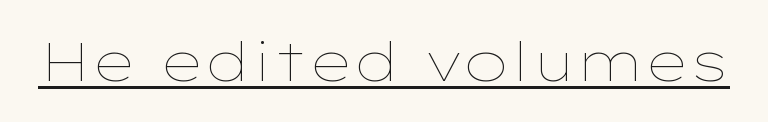
The image shows 54 px thin, wide type, upright; set normal letter spacing, underlined; low stroke contrast and a medium x-height.
